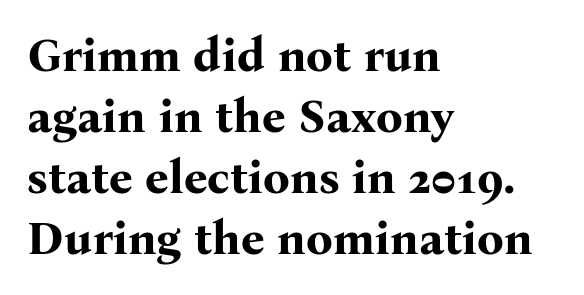
Q: Is the text bold? A: Yes.
Q: Is the text italic (slanted)? A: No, it is upright.
Q: Is the typeface a serif or a sans-serif typeface? A: Serif.
Q: Is the text underlined? A: No.
Q: How is the paragraph aligned? A: Left-aligned.
Q: Is the spacing between letters normal or unusually wide? A: Normal.
Q: Is the spacing between lines tight, normal or loose? A: Normal.
Q: Width (condensed, normal, or wide)? A: Normal.
Q: Stroke contrast? A: Medium.
Q: x-height? A: Medium.
Q: Monospaced? A: No.
